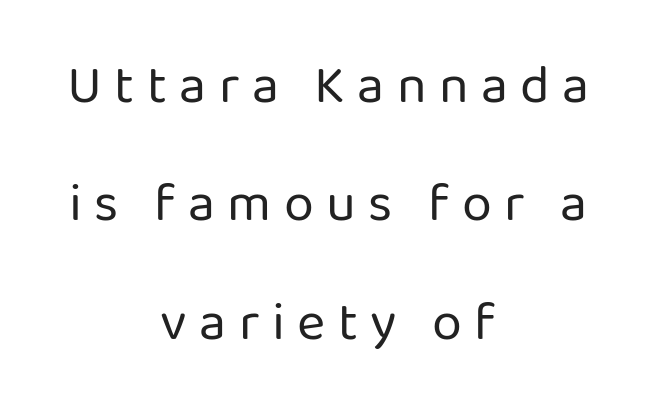
The image shows 54 px regular-weight sans-serif type, upright; set centered, loose line spacing (2.19x), unusually wide letter spacing (+0.23 em), not underlined; low stroke contrast and a medium x-height.
